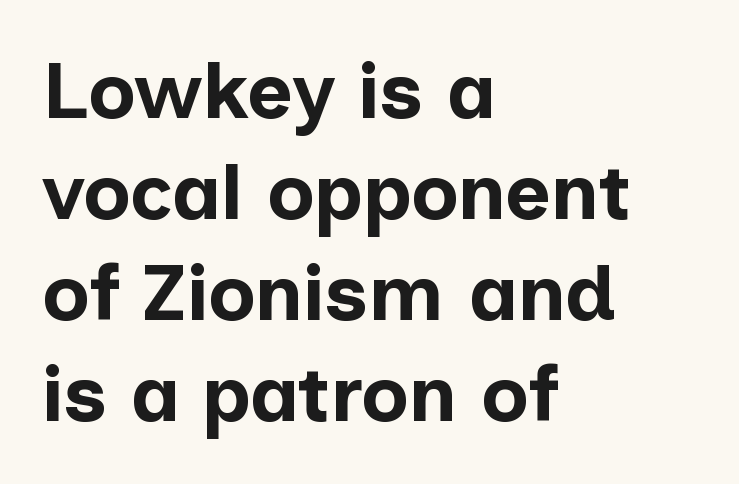
This is roman type, the default non-slanted kind. Reading down the column, the eye jumps a familiar distance to each next line. Where is the straight margin? On the left. This is sans-serif lettering, the kind often seen on screens and signage.
